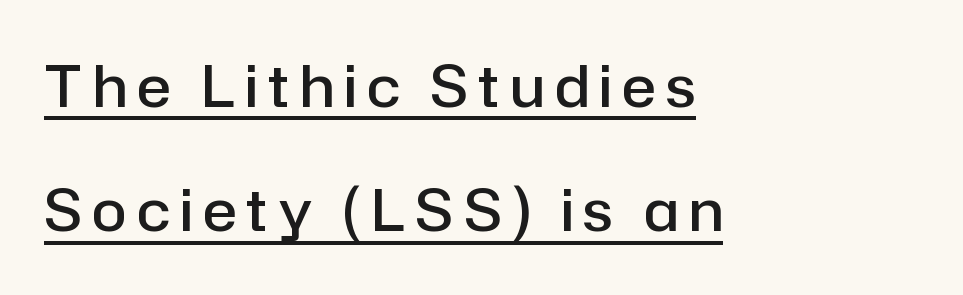
Varying glyph widths throughout — classic text-font behaviour. Somebody hit Ctrl+U on this one — the words are underlined. Compared with an ordinary text face, these strokes are moderately heavier — a semibold. The type sits square on the baseline with zero lean. Notice how the passage keeps a crisp vertical edge on the left only.
